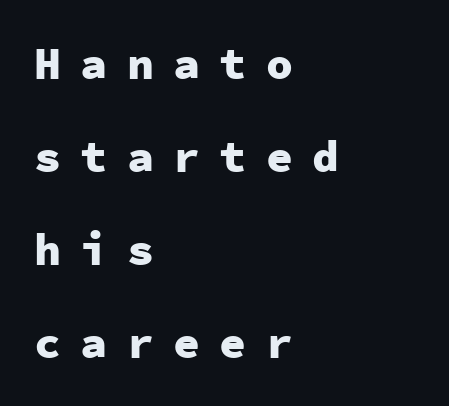
The image shows 45 px heavy sans-serif type, upright, monospaced; set left-aligned, loose line spacing (2.07x), unusually wide letter spacing (+0.43 em), not underlined; low stroke contrast and a medium x-height.
